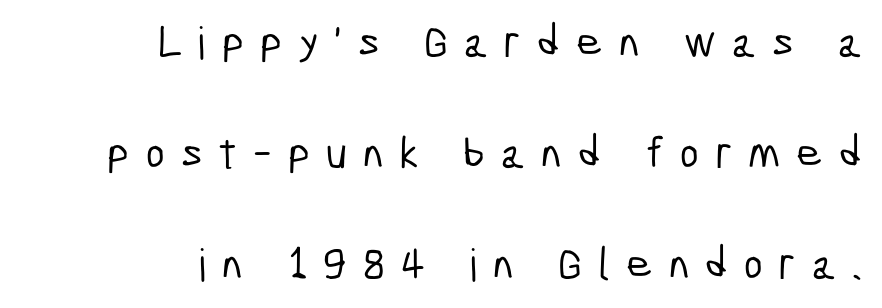
Q: Is the typeface a serif or a sans-serif typeface? A: Sans-serif.
Q: Is the text underlined? A: No.
Q: How is the paragraph aligned? A: Right-aligned.
Q: Is the spacing between letters normal or unusually wide? A: Unusually wide.
Q: Is the spacing between lines tight, normal or loose? A: Loose.
Q: Width (condensed, normal, or wide)? A: Condensed.
Q: Stroke contrast? A: Low.
Q: x-height? A: Medium.
Q: Monospaced? A: No.
